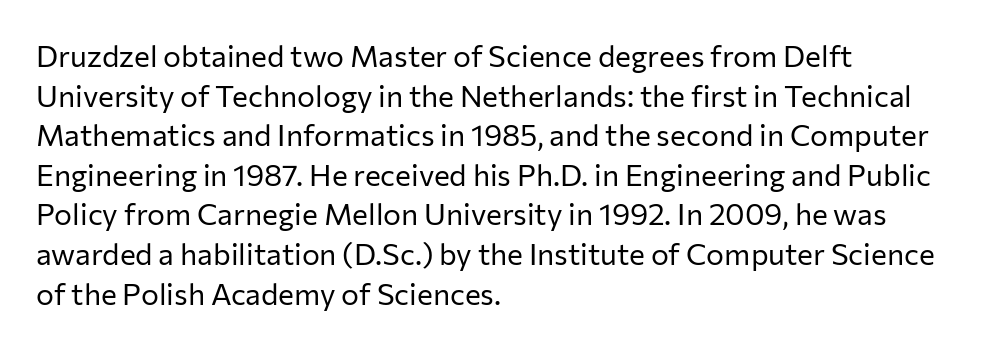
{"serif": "no", "italic": "no", "bold": "no", "weight": "regular", "width": "normal", "stroke_contrast": "low", "x_height": "medium", "monospaced": "no", "underline": "no", "align": "left", "line_spacing": "normal", "line_spacing_ratio": 1.32, "letter_spacing": "normal", "letter_spacing_em": 0.0, "glyph_px": 30}
